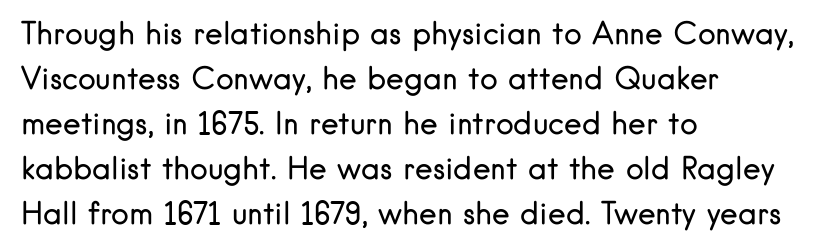
Q: Is the text bold? A: No.
Q: Is the text italic (slanted)? A: No, it is upright.
Q: Is the typeface a serif or a sans-serif typeface? A: Sans-serif.
Q: Is the text underlined? A: No.
Q: How is the paragraph aligned? A: Left-aligned.
Q: Is the spacing between letters normal or unusually wide? A: Normal.
Q: Is the spacing between lines tight, normal or loose? A: Normal.
Q: Width (condensed, normal, or wide)? A: Normal.
Q: Stroke contrast? A: Low.
Q: x-height? A: Small.
Q: Monospaced? A: No.
